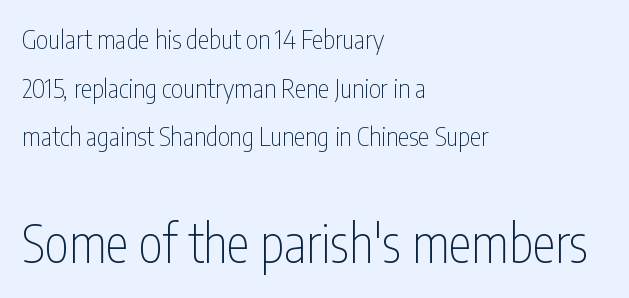
The image shows 52 px thin, condensed sans-serif type, upright; set left-aligned, line spacing 1.87x, normal letter spacing, not underlined; the second (bottom) block is 2.0x larger; low stroke contrast and a medium x-height.
